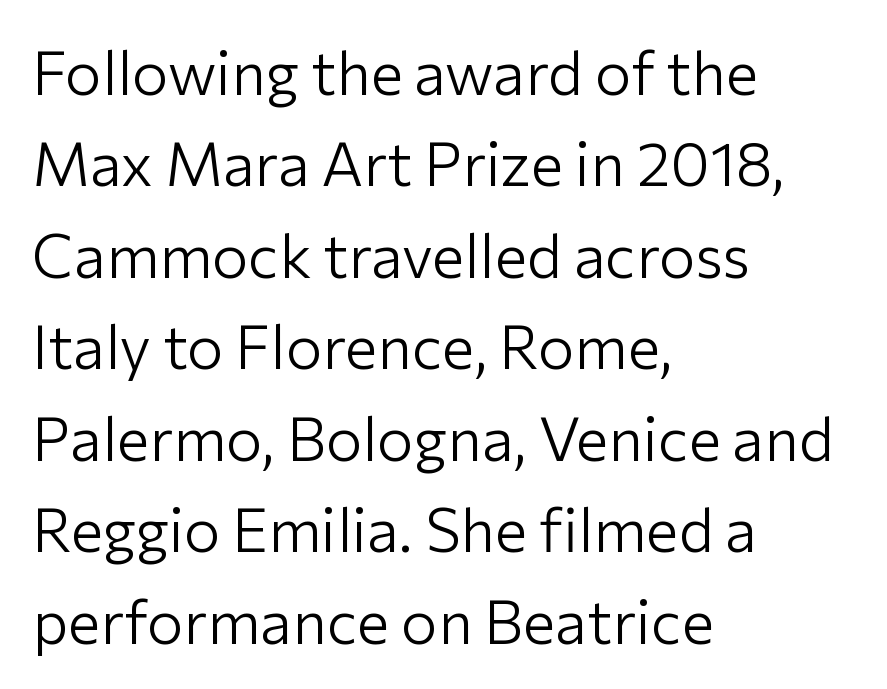
These lines sit exactly where default settings would place them. Notice how the passage keeps a crisp vertical edge on the left only. Does the lettering tilt? It doesn't — this is upright. This sample uses a sans-serif face.
